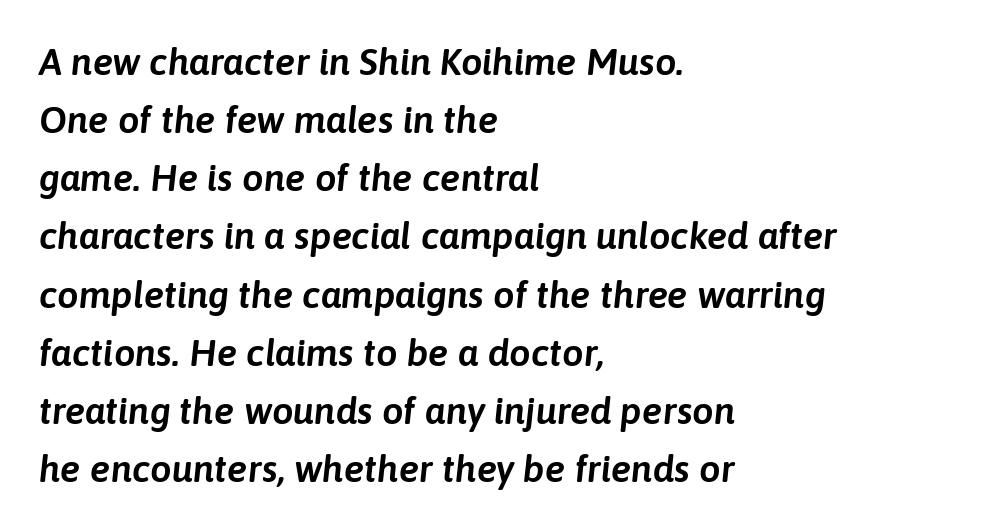
The image shows 38 px text type, italic (leaning right); set left-aligned, normal line spacing (1.53x), normal letter spacing, not underlined; low stroke contrast and a medium x-height.
